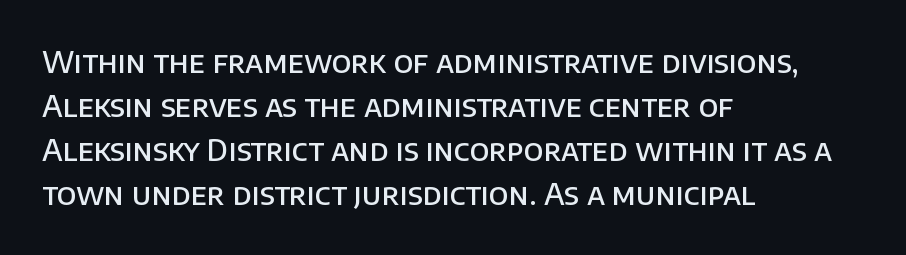
Only glyphs here, with clear space below each row. The ragged edge is on the right, which tells us the setting is flush left. Looks like regular typesetting: each glyph gets only the width it needs. Italic: no, the glyphs are upright roman. Look at the stroke-to-counter ratio: somewhat heavy, a semibold. Note: no serifs on the glyphs.
